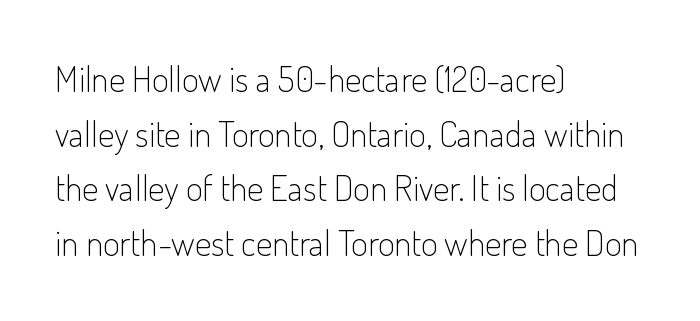
The image shows 36 px light, condensed sans-serif type, upright; set left-aligned, normal line spacing (1.52x), normal letter spacing, not underlined; low stroke contrast and a small x-height.
